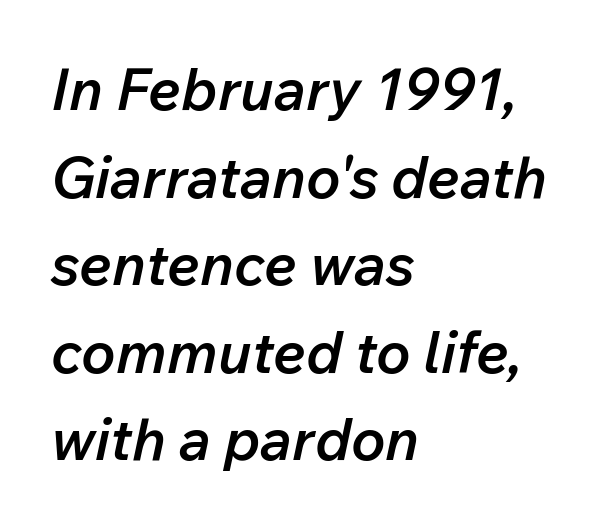
{"italic": "yes", "lean": "right", "slant_degrees": 12, "bold": "semi", "weight": "semibold", "width": "normal", "stroke_contrast": "low", "x_height": "medium", "monospaced": "no", "underline": "no", "align": "left", "line_spacing": "normal", "line_spacing_ratio": 1.51, "letter_spacing": "normal", "letter_spacing_em": 0.0, "glyph_px": 58}
